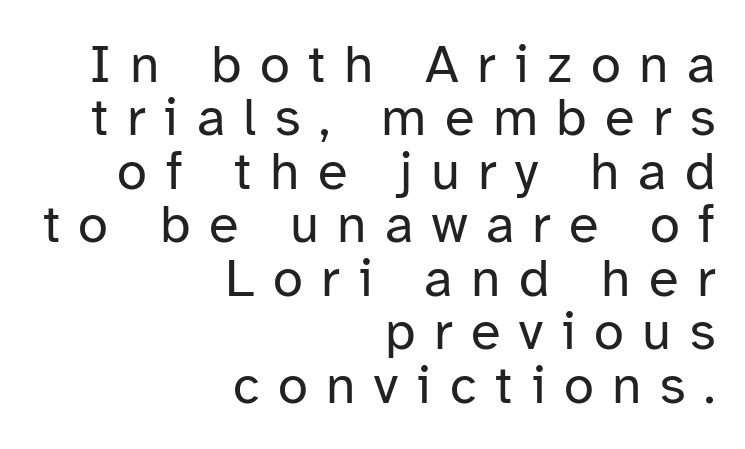
The image shows 54 px regular-weight sans-serif type, upright; set right-aligned, tight line spacing (0.99x), unusually wide letter spacing (+0.34 em), not underlined; low stroke contrast and a medium x-height.
